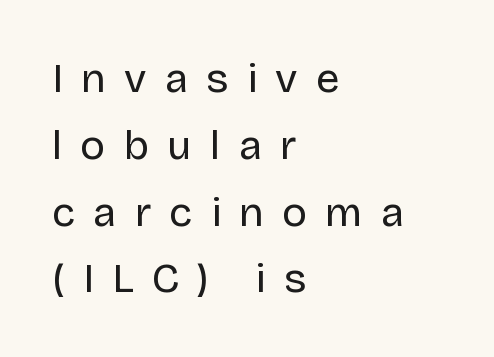
The type family on display is of the sans-serif kind. The vertical gap from one line to the next is medium. The passage shown has open, widely tracked lettering throughout. Plain, unruled lines of type. Do the characters align in a grid? No, the font is proportional. Is this a heavy cut? Hardly; it is regular or lighter.
